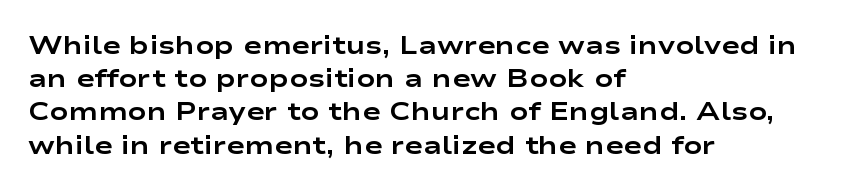
Q: Is the text bold? A: Yes.
Q: Is the text italic (slanted)? A: No, it is upright.
Q: Is the text underlined? A: No.
Q: How is the paragraph aligned? A: Left-aligned.
Q: Is the spacing between letters normal or unusually wide? A: Normal.
Q: Is the spacing between lines tight, normal or loose? A: Normal.
